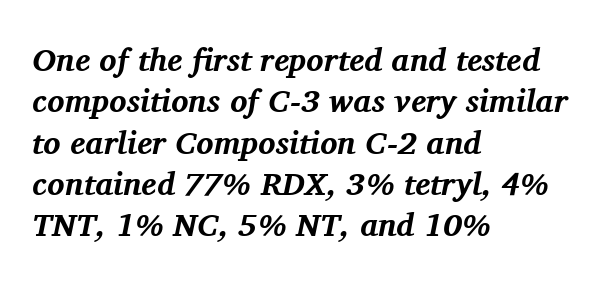
Q: Is the text bold? A: Yes.
Q: Is the text italic (slanted)? A: Yes, it leans right by about 11 degrees.
Q: Is the typeface a serif or a sans-serif typeface? A: Serif.
Q: Is the text underlined? A: No.
Q: How is the paragraph aligned? A: Left-aligned.
Q: Is the spacing between letters normal or unusually wide? A: Normal.
Q: Is the spacing between lines tight, normal or loose? A: Normal.
Q: Width (condensed, normal, or wide)? A: Normal.
Q: Stroke contrast? A: Medium.
Q: x-height? A: Medium.
Q: Monospaced? A: No.
